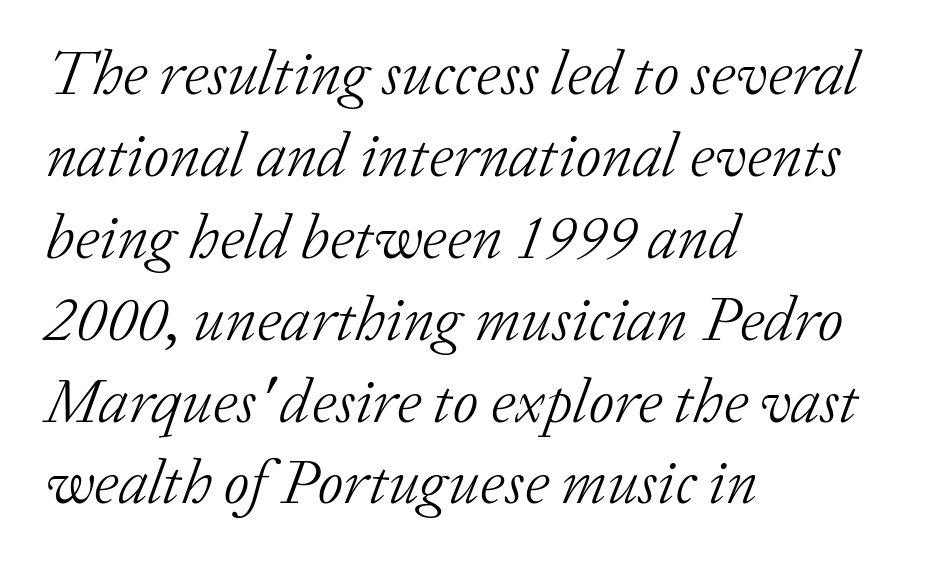
Stems here are at most as thick as an everyday book face. Here the glyphs are tracked normally, forming tight word shapes. The type family on display is of the serif kind. If you drew a line through each stem, it would be angled. Alignment: flush left.
